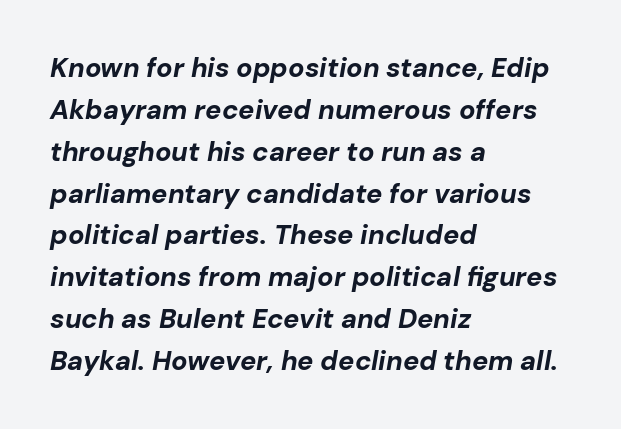
{"italic": "yes", "lean": "right", "slant_degrees": 10, "bold": "yes", "underline": "no", "align": "left", "line_spacing": "normal", "line_spacing_ratio": 1.55, "letter_spacing": "normal", "letter_spacing_em": 0.0, "glyph_px": 27}
